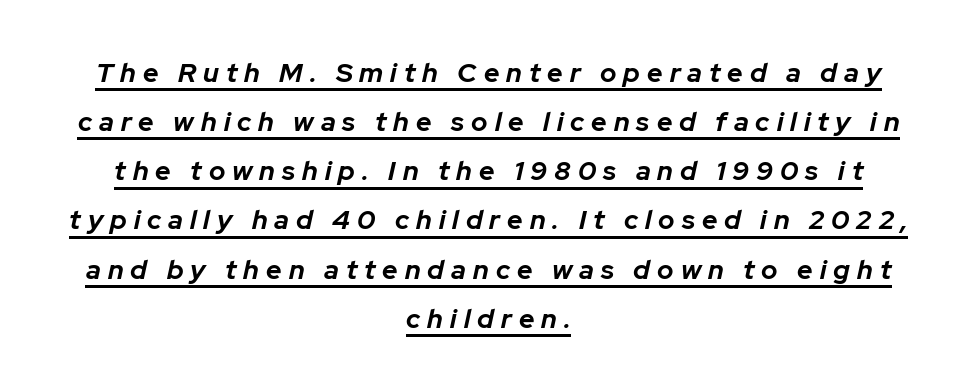
{"italic": "yes", "lean": "right", "slant_degrees": 12, "bold": "yes", "underline": "yes", "align": "center", "line_spacing_ratio": 1.82, "letter_spacing": "wide", "letter_spacing_em": 0.26, "glyph_px": 27}
